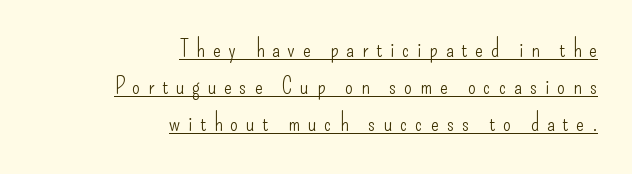
{"italic": "no", "bold": "no", "underline": "yes", "align": "right", "line_spacing": "normal", "line_spacing_ratio": 1.61, "letter_spacing": "wide", "letter_spacing_em": 0.34, "glyph_px": 23}
